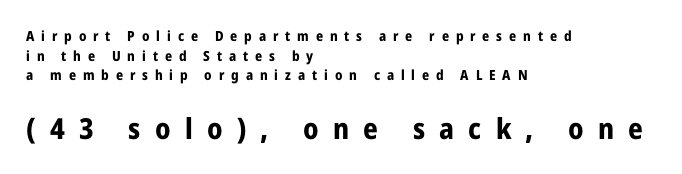
{"serif": "no", "italic": "no", "bold": "yes", "weight": "bold", "width": "condensed", "stroke_contrast": "low", "x_height": "medium", "monospaced": "no", "underline": "no", "align": "left", "line_spacing": "normal", "line_spacing_ratio": 1.4, "letter_spacing": "wide", "letter_spacing_em": 0.49, "larger_block": "second", "size_ratio": 2.07, "glyph_px": 29}
